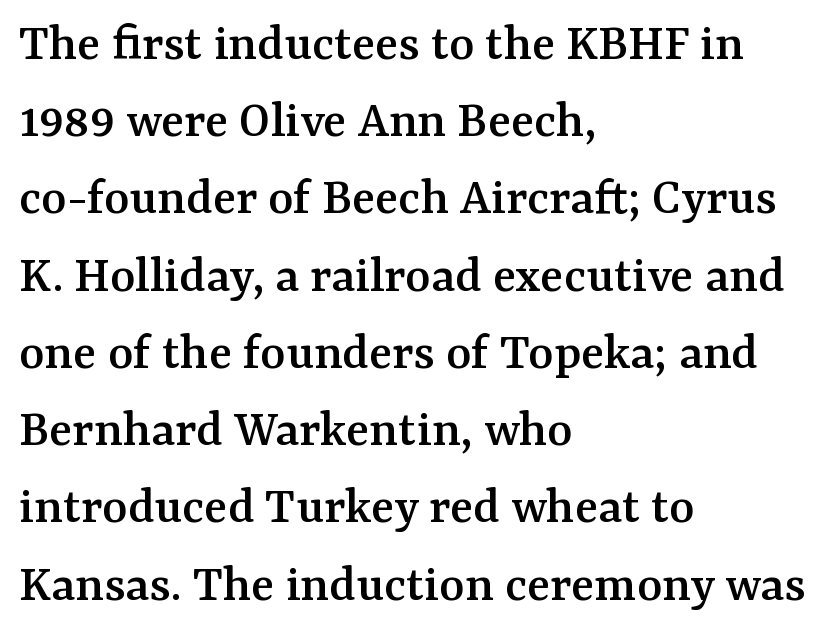
The image shows 54 px serif type, upright; set left-aligned, normal line spacing (1.43x), normal letter spacing, not underlined; medium stroke contrast and a medium x-height.
